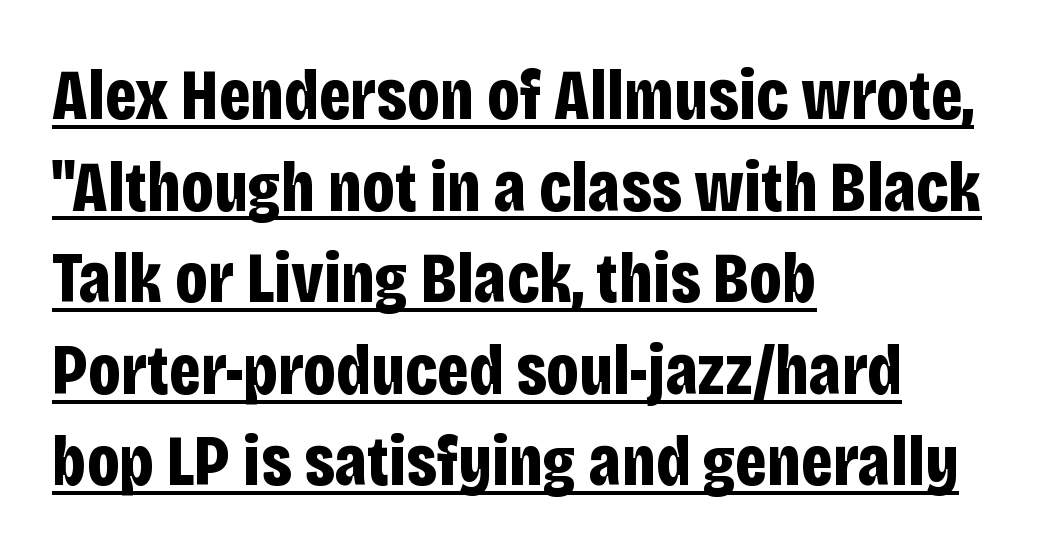
The image shows 71 px bold, condensed sans-serif type, upright; set left-aligned, normal line spacing (1.29x), normal letter spacing, underlined; low stroke contrast and a large x-height.
